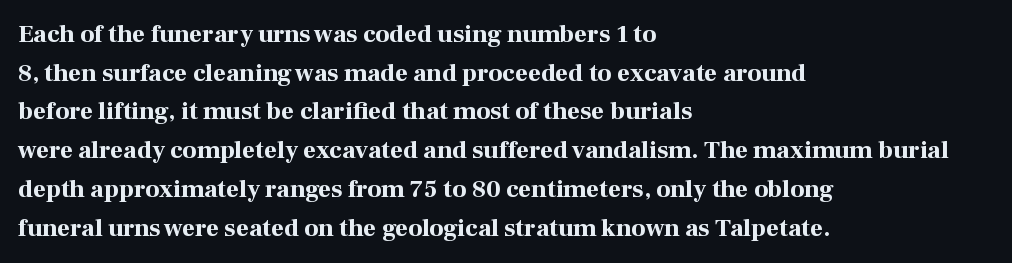
Q: Is the text bold? A: Yes.
Q: Is the text italic (slanted)? A: No, it is upright.
Q: Is the text underlined? A: No.
Q: How is the paragraph aligned? A: Left-aligned.
Q: Is the spacing between letters normal or unusually wide? A: Normal.
Q: Is the spacing between lines tight, normal or loose? A: Normal.
